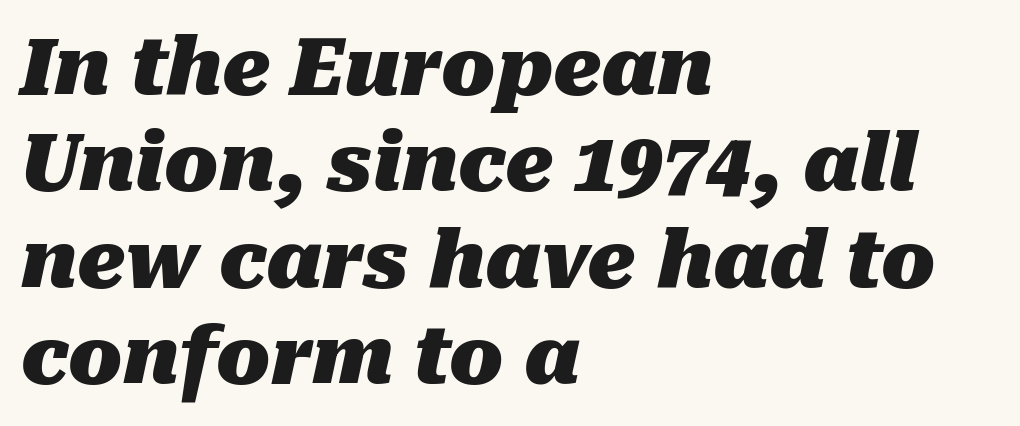
Slanted lettering throughout. Here the glyphs are tracked normally, forming tight word shapes. Each row of text sits above clean, open space. Do the characters align in a grid? No, the font is proportional.
